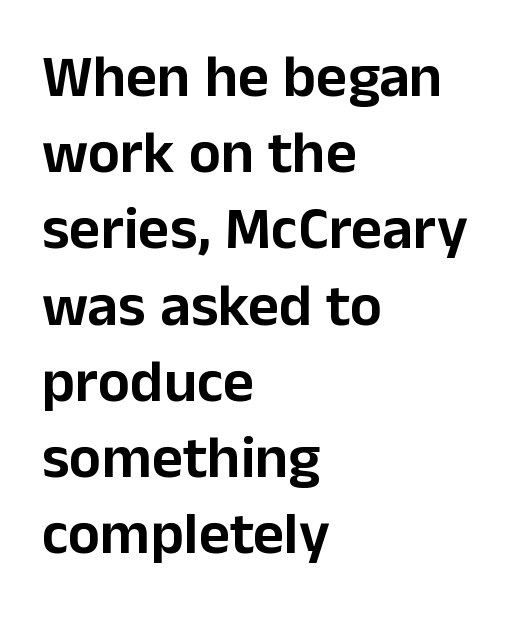
The letterforms sit shoulder to shoulder at normal distance. The font family rendered here belongs to the sans-serif group. Every row of glyphs begins at an identical x-position on the left. Think of a printed novel: that variable character pitch is what you see here.
